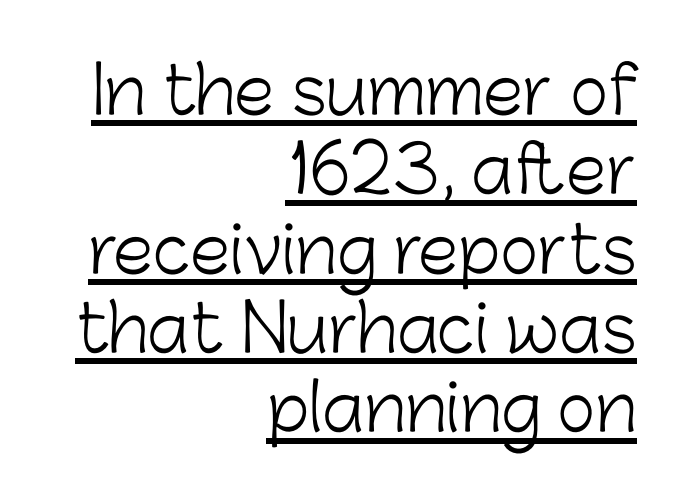
{"serif": "no", "italic": "no", "bold": "no", "weight": "light", "width": "normal", "stroke_contrast": "low", "x_height": "medium", "monospaced": "no", "underline": "yes", "align": "right", "line_spacing_ratio": 1.22, "letter_spacing": "normal", "letter_spacing_em": 0.0, "glyph_px": 65}
